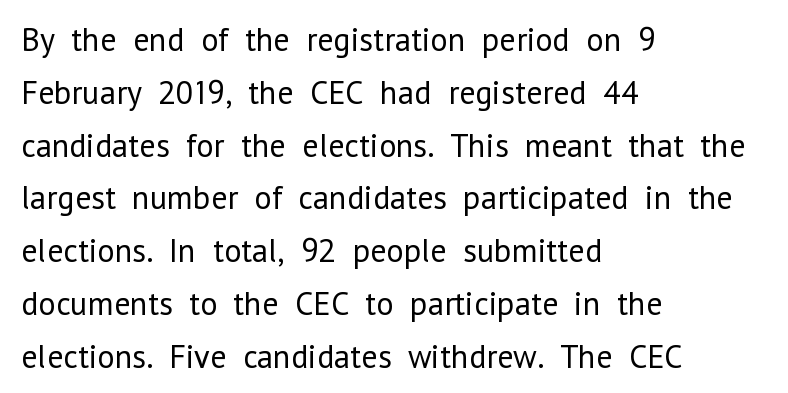
{"serif": "no", "italic": "no", "bold": "no", "weight": "regular", "width": "normal", "stroke_contrast": "low", "x_height": "medium", "monospaced": "no", "underline": "no", "align": "left", "line_spacing": "normal", "line_spacing_ratio": 1.6, "letter_spacing": "normal", "letter_spacing_em": 0.0, "glyph_px": 33}
